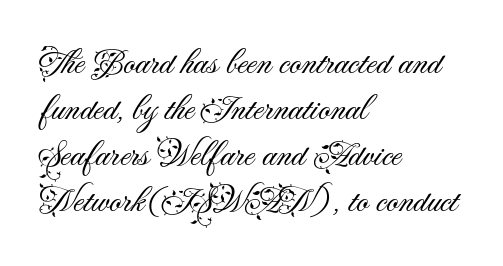
The lines are quadded left. Stems and bowls with no extra thickness — not bold. The designer went with a sans here, leaving each stem footless. Each word holds together tightly as a unit, with standard inter-letter gaps. A bare baseline throughout the passage.
